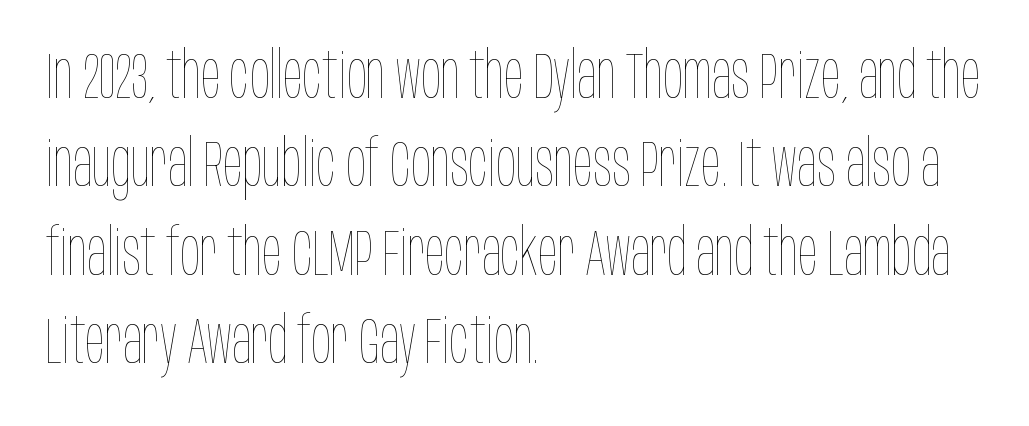
{"italic": "no", "bold": "no", "weight": "thin", "width": "condensed", "stroke_contrast": "low", "x_height": "large", "monospaced": "no", "underline": "no", "align": "left", "line_spacing": "normal", "line_spacing_ratio": 1.36, "letter_spacing": "normal", "letter_spacing_em": 0.0, "glyph_px": 65}
